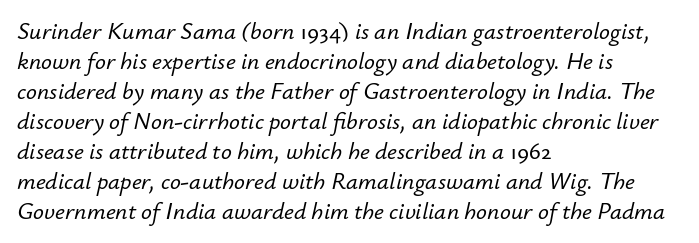
Caption: standard tracking, unaltered. Compared with typical paragraphs, the rows here are spaced about the same. The area under the type is left untouched. The whole block is typeset with a tilt. A classic flush-left, rag-right setting is used for this passage.
